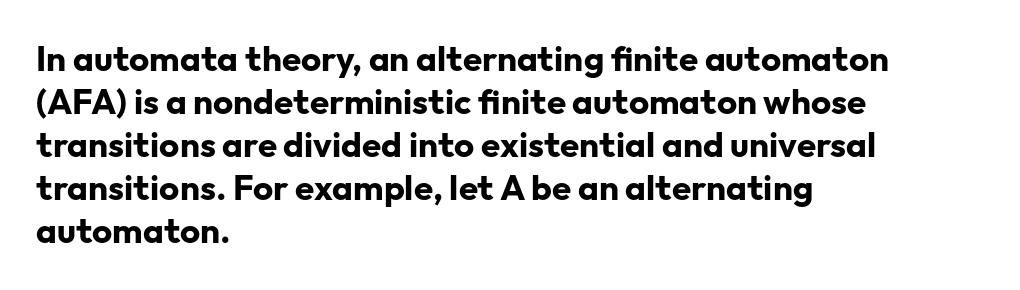
Q: Is the text bold? A: Yes.
Q: Is the text italic (slanted)? A: No, it is upright.
Q: Is the typeface a serif or a sans-serif typeface? A: Sans-serif.
Q: Is the text underlined? A: No.
Q: How is the paragraph aligned? A: Left-aligned.
Q: Is the spacing between letters normal or unusually wide? A: Normal.
Q: Width (condensed, normal, or wide)? A: Normal.
Q: Stroke contrast? A: Low.
Q: x-height? A: Medium.
Q: Monospaced? A: No.
